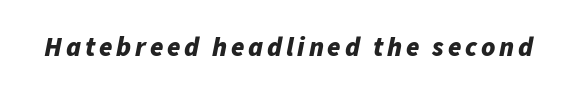
Q: Is the text bold? A: Yes.
Q: Is the text italic (slanted)? A: Yes, it leans right by about 11 degrees.
Q: Is the text underlined? A: No.
